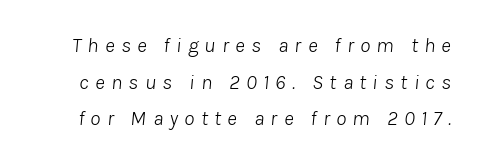
Q: Is the text bold? A: No.
Q: Is the text italic (slanted)? A: Yes, it leans right by about 8 degrees.
Q: Is the text underlined? A: No.
Q: Is the spacing between letters normal or unusually wide? A: Unusually wide.
